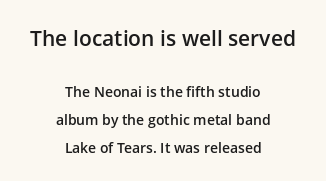
The image shows 21 px text type, upright; set centered, loose line spacing (2.0x), normal letter spacing, not underlined; the first (top) block is 1.5x larger.
